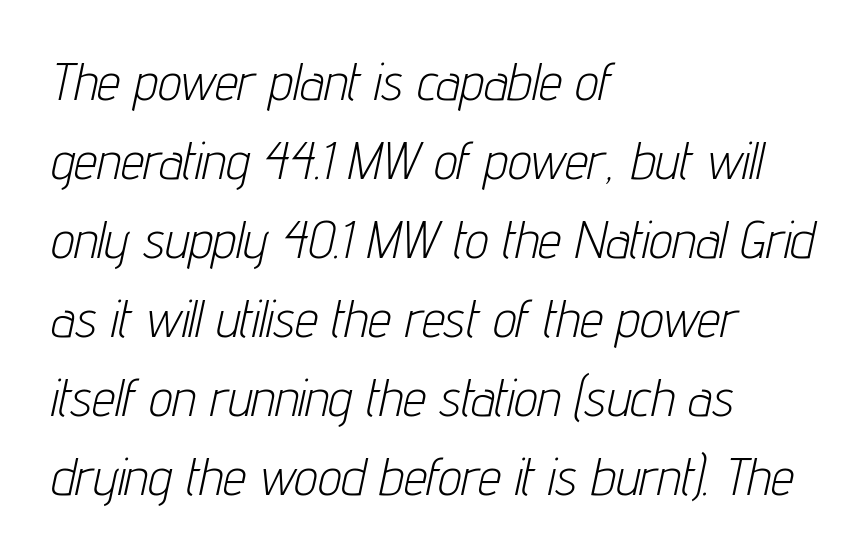
Q: Is the text bold? A: No.
Q: Is the text italic (slanted)? A: Yes, it leans right by about 12 degrees.
Q: Is the text underlined? A: No.
Q: How is the paragraph aligned? A: Left-aligned.
Q: Is the spacing between letters normal or unusually wide? A: Normal.
Q: Is the spacing between lines tight, normal or loose? A: Normal.
Q: Width (condensed, normal, or wide)? A: Condensed.
Q: Stroke contrast? A: Low.
Q: x-height? A: Medium.
Q: Monospaced? A: No.
